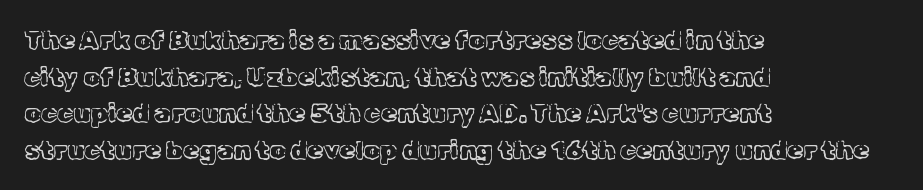
{"italic": "no", "bold": "no", "underline": "no", "align": "left", "line_spacing": "normal", "line_spacing_ratio": 1.41, "letter_spacing": "normal", "letter_spacing_em": 0.0, "glyph_px": 26}
